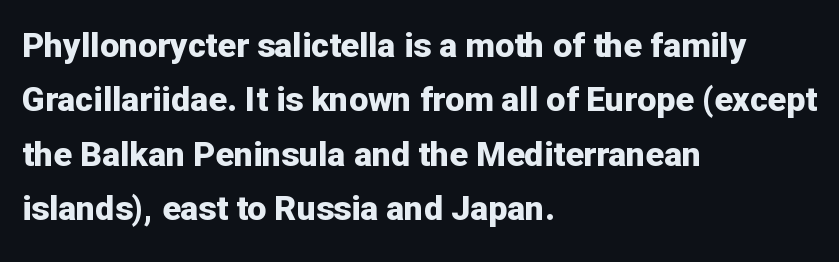
{"serif": "no", "italic": "no", "bold": "yes", "weight": "bold", "width": "normal", "stroke_contrast": "low", "x_height": "medium", "monospaced": "no", "underline": "no", "align": "left", "line_spacing": "normal", "line_spacing_ratio": 1.6, "letter_spacing": "normal", "letter_spacing_em": 0.0, "glyph_px": 34}
